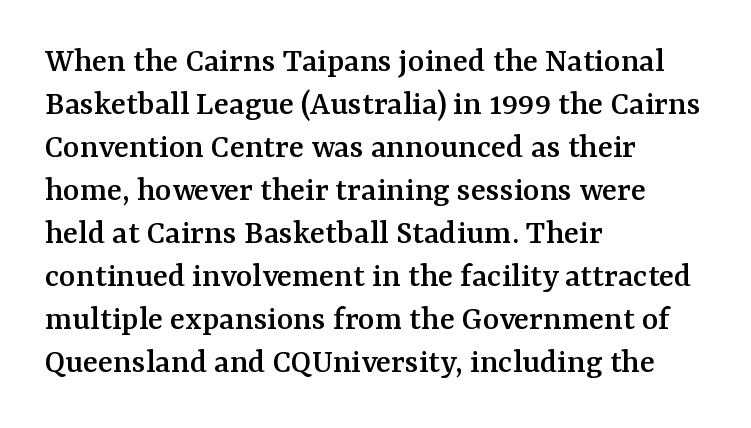
The image shows 35 px serif type, upright; set left-aligned, line spacing 1.23x, normal letter spacing, not underlined; medium stroke contrast and a medium x-height.
